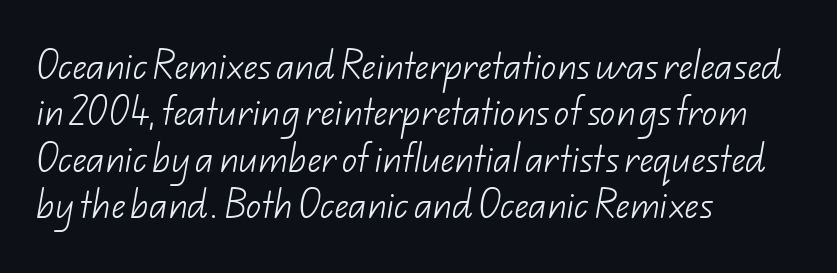
{"serif": "no", "bold": "no", "weight": "light", "width": "normal", "stroke_contrast": "low", "x_height": "small", "monospaced": "no", "underline": "no", "align": "left", "line_spacing": "normal", "line_spacing_ratio": 1.5, "letter_spacing": "normal", "letter_spacing_em": 0.0, "glyph_px": 31}
